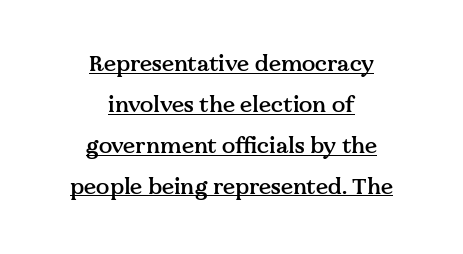
The image shows 22 px text type, upright; set centered, line spacing 1.86x, normal letter spacing, underlined.
